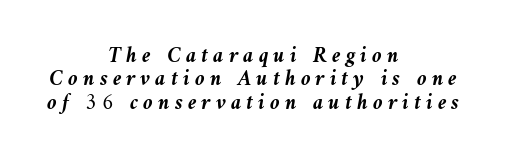
An italicized treatment has been applied to the whole sample. Underlining? Definitely not there. Loose tracking; the words dissolve into strings of separated letters. Does the weight exceed regular? Yes, all the way to bold. This rendering uses center alignment, leaving both contours irregular but symmetric. What's the leading like? Squeezed, with rows nearly overlapping.
